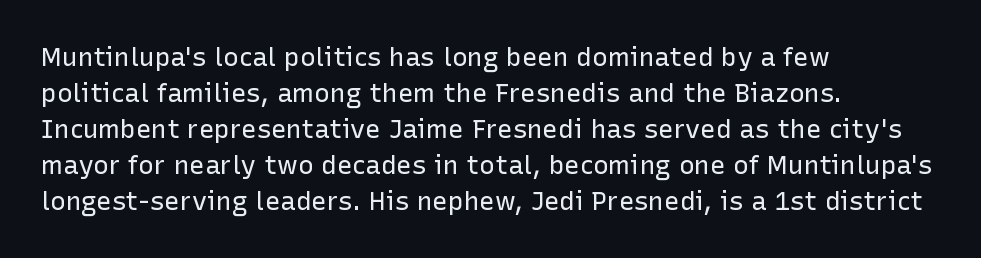
The characters are drawn with everyday or finer stroke widths. Line beginnings align vertically; line endings do not. Rule under the text: the space is simply empty. Words appear dense and cohesive because spacing is normal. Whoever set this chose a conventional vertical rhythm. Rendered with straight, roman letterforms.
